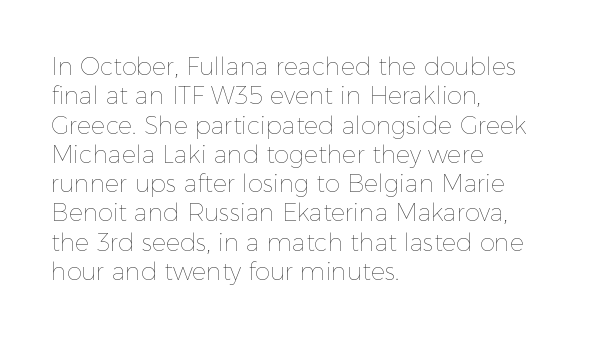
Q: Is the text bold? A: No.
Q: Is the text italic (slanted)? A: No, it is upright.
Q: Is the text underlined? A: No.
Q: How is the paragraph aligned? A: Left-aligned.
Q: Is the spacing between letters normal or unusually wide? A: Normal.
